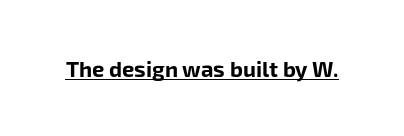
The face used here is rendered with its standard letterfit. These lines were composed using upright roman letters. Strokes here are thick enough to call this a true bold. Is there an underline? Yes — a line sits under the letters.
